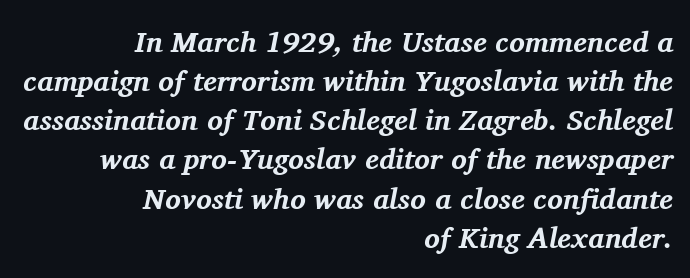
Notice how the passage keeps a crisp vertical edge on the right only. Evenly set lines give the paragraph a standard silhouette. Standard letterfit; no display-style spreading of the glyphs. The letters advance in unequal steps, a hallmark of proportional type.
